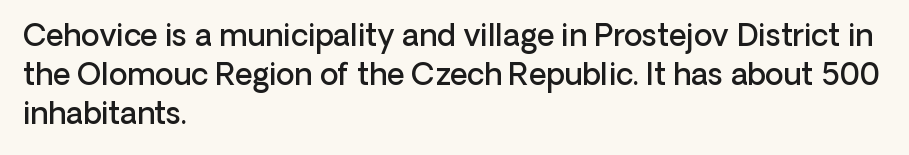
The font's upright variant was chosen for this text. Notice how descenders clear the ascenders below comfortably — that's standard leading. This rendering employs a face without finishing strokes, i.e., a sans-serif. The face used here is proportionally spaced, like ordinary book or web type. In terms of letterspacing, this is plain default setting.
